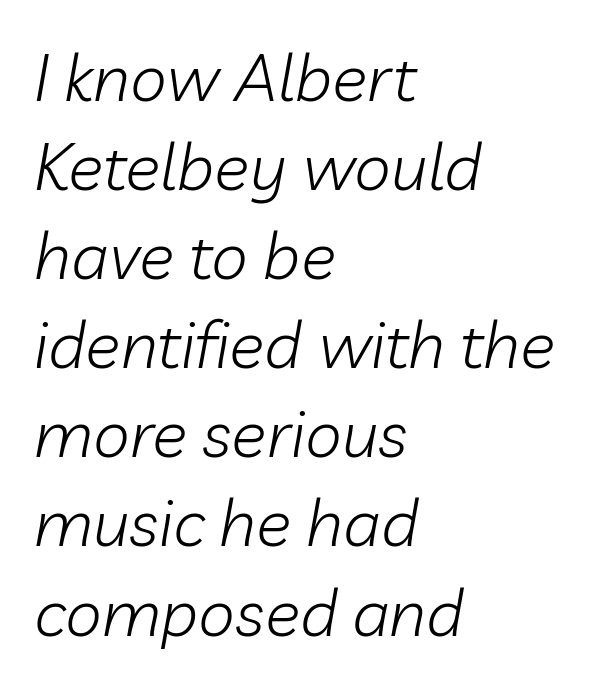
The image shows 66 px light type, italic (leaning right); set left-aligned, normal line spacing (1.35x), normal letter spacing, not underlined; low stroke contrast and a medium x-height.
